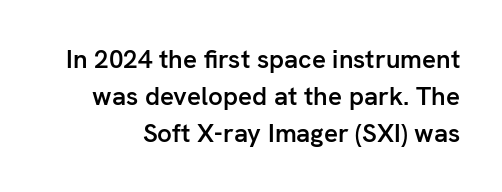
Q: Is the text bold? A: Semi-bold.
Q: Is the text italic (slanted)? A: No, it is upright.
Q: Is the text underlined? A: No.
Q: Is the spacing between letters normal or unusually wide? A: Normal.
Q: Is the spacing between lines tight, normal or loose? A: Normal.
